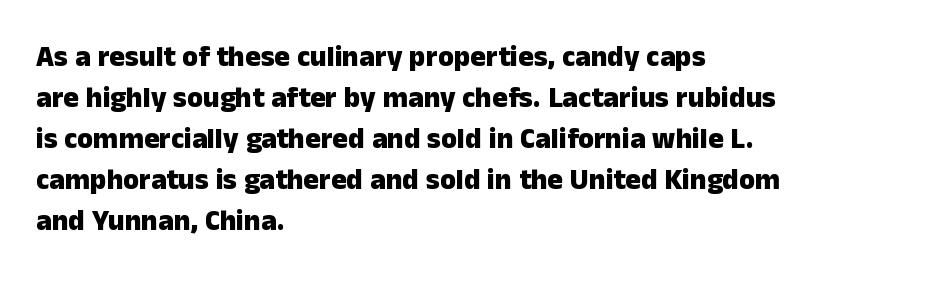
Q: Is the text bold? A: Yes.
Q: Is the text italic (slanted)? A: No, it is upright.
Q: Is the typeface a serif or a sans-serif typeface? A: Sans-serif.
Q: Is the text underlined? A: No.
Q: How is the paragraph aligned? A: Left-aligned.
Q: Is the spacing between letters normal or unusually wide? A: Normal.
Q: Is the spacing between lines tight, normal or loose? A: Normal.
Q: Width (condensed, normal, or wide)? A: Normal.
Q: Stroke contrast? A: Low.
Q: x-height? A: Medium.
Q: Monospaced? A: No.
